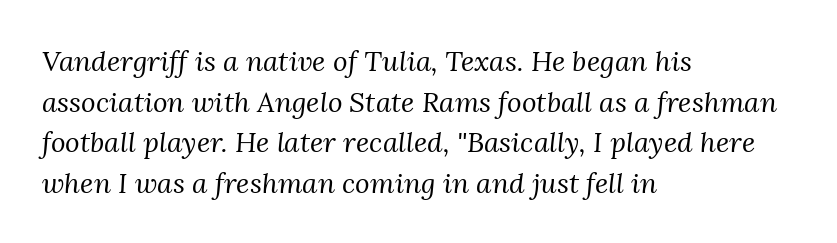
{"serif": "yes", "italic": "yes", "lean": "right", "slant_degrees": 3, "bold": "no", "weight": "regular", "width": "normal", "stroke_contrast": "medium", "x_height": "medium", "monospaced": "no", "underline": "no", "align": "left", "line_spacing": "normal", "line_spacing_ratio": 1.45, "letter_spacing": "normal", "letter_spacing_em": 0.0, "glyph_px": 28}
